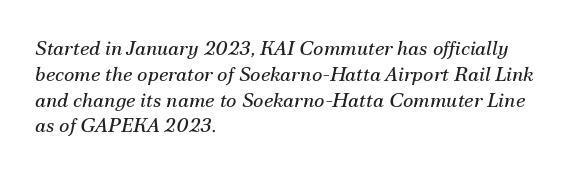
Posture: slanted. Letter spacing: default. Is the stroke heavy? The answer is a plain regular-or-lighter. The rag falls on the right side of this text block. Has an underline been added? It has not.
